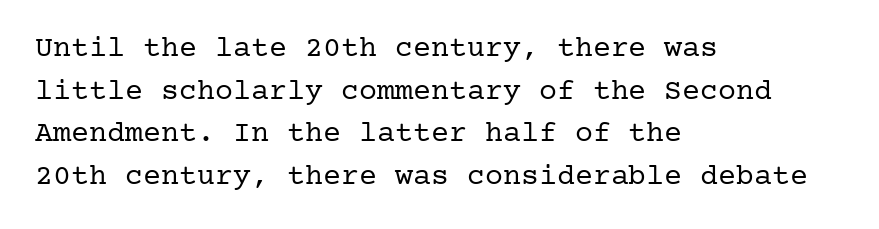
Q: Is the text bold? A: No.
Q: Is the text italic (slanted)? A: No, it is upright.
Q: Is the typeface a serif or a sans-serif typeface? A: Serif.
Q: Is the text underlined? A: No.
Q: How is the paragraph aligned? A: Left-aligned.
Q: Is the spacing between letters normal or unusually wide? A: Normal.
Q: Is the spacing between lines tight, normal or loose? A: Normal.
Q: Width (condensed, normal, or wide)? A: Normal.
Q: Stroke contrast? A: Low.
Q: x-height? A: Medium.
